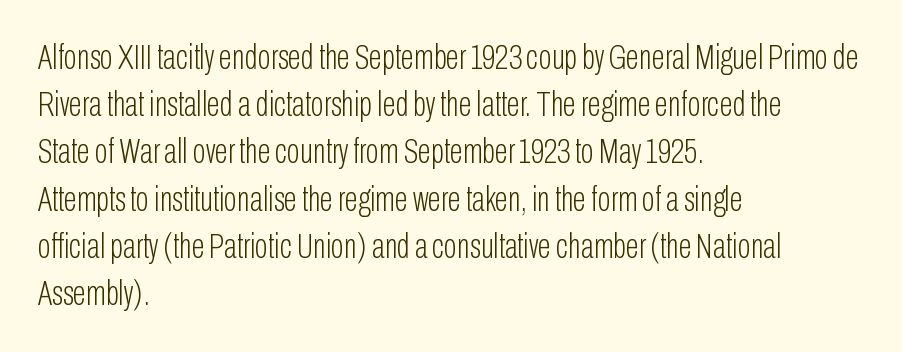
The image shows 35 px light, condensed sans-serif type, upright; set left-aligned, normal line spacing (1.35x), normal letter spacing, not underlined; low stroke contrast and a medium x-height.
